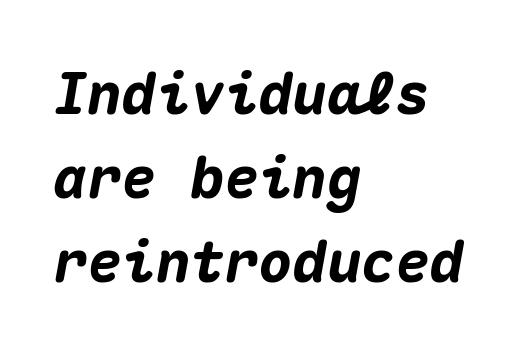
Q: Is the text bold? A: Yes.
Q: Is the text italic (slanted)? A: Yes, it leans right by about 10 degrees.
Q: Is the text underlined? A: No.
Q: How is the paragraph aligned? A: Left-aligned.
Q: Is the spacing between letters normal or unusually wide? A: Normal.
Q: Is the spacing between lines tight, normal or loose? A: Normal.
Q: Width (condensed, normal, or wide)? A: Normal.
Q: Stroke contrast? A: Medium.
Q: x-height? A: Medium.
Q: Monospaced? A: Yes.
